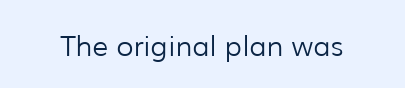
The image shows 28 px light sans-serif type, upright; set normal letter spacing, not underlined; low stroke contrast and a medium x-height.
